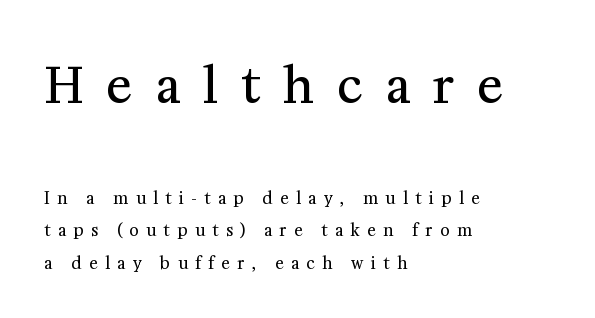
Look at the tracking — it's clearly loosened, letters drifting apart. The face used here is proportionally spaced, like ordinary book or web type. Casual observation: everything's shoved over to the left. No letter is thick-stroked: the sample isn't bold. Interline gaps are noticeably wide in this sample.
